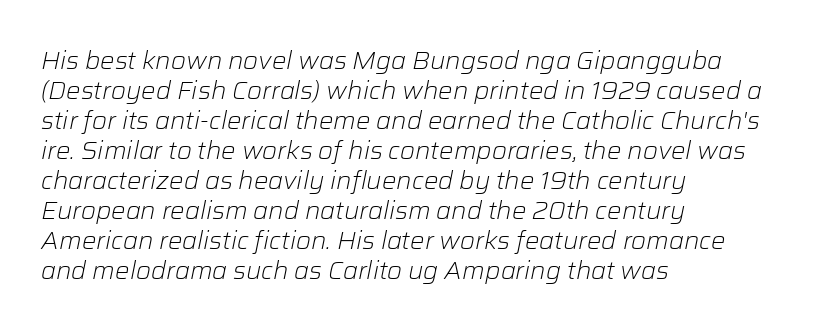
Observe the ordinary spacing: letters are neighbours, not strangers. The specimen omits any rule beneath the text block's lines. The cut favours lightness, reaching ordinary text weight at its darkest. Teacher's note: observe the even left margin — that is flush-left alignment. When letters slant like this, we call the style italic.
